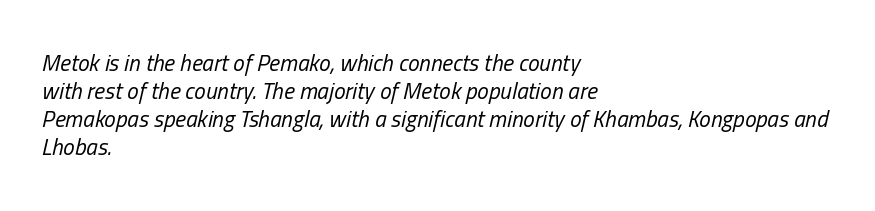
Q: Is the text bold? A: No.
Q: Is the text italic (slanted)? A: Yes, it leans right by about 13 degrees.
Q: Is the text underlined? A: No.
Q: How is the paragraph aligned? A: Left-aligned.
Q: Is the spacing between letters normal or unusually wide? A: Normal.
